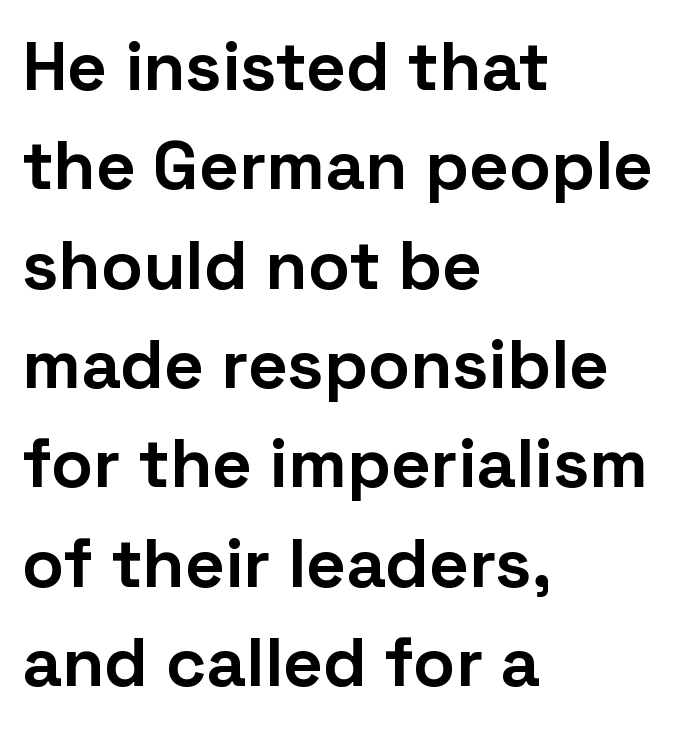
The image shows 69 px bold sans-serif type, upright; set left-aligned, normal line spacing (1.44x), normal letter spacing, not underlined; low stroke contrast and a medium x-height.
